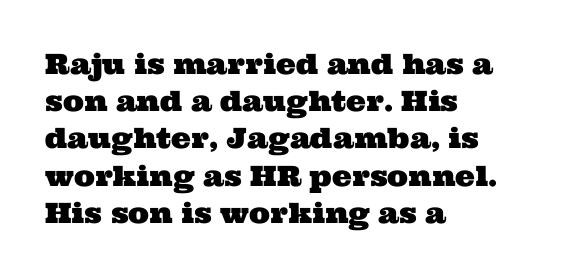
Think of a printed novel: that variable character pitch is what you see here. Vertical spacing — default. In terms of letterform style, serifs are clearly present. Caption: multi-line text, flush left, ragged right. Standard letterfit; no display-style spreading of the glyphs. Descenders are the only things crossing below the line.
